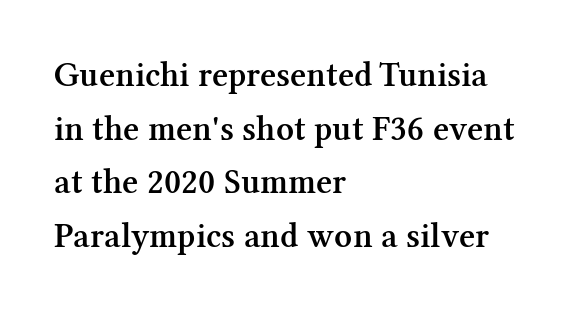
One glance says typical: line gaps are just what's usual. Each letter keeps its own natural width here, so spacing adapts to shape. On the weight axis this lands at semibold, roughly 600. The zone under the glyphs is completely vacant. The letterforms sit shoulder to shoulder at normal distance. The type family on display is of the serif kind.
